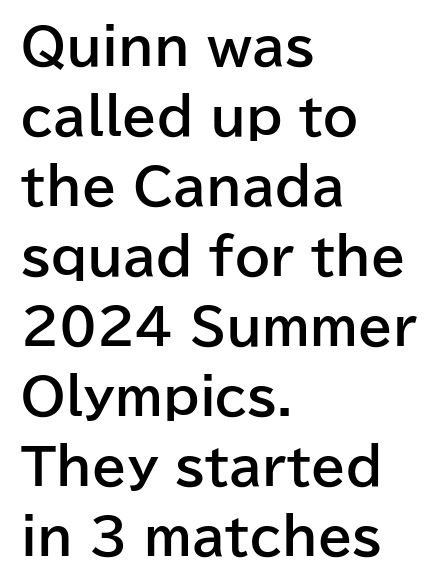
The passage shown is typed in a proportional face where columns would drift. The rendering uses a moderate line-height, typical for paragraphs. Stroke thickness is high; the sample reads as a true bold. Upright lettering throughout. The letters carry no serifs — their stems end cleanly without finishing strokes. Teacher's note: observe the even left margin — that is flush-left alignment.
